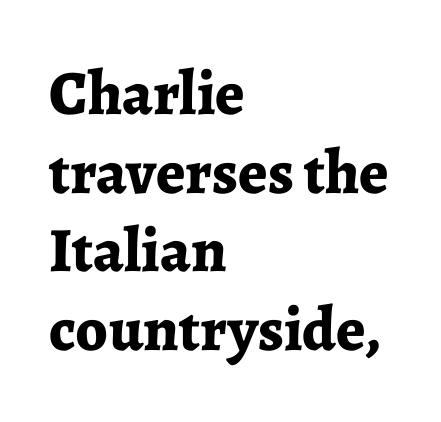
{"serif": "yes", "italic": "no", "bold": "yes", "weight": "bold", "width": "normal", "stroke_contrast": "low", "x_height": "medium", "monospaced": "no", "underline": "no", "align": "left", "line_spacing": "normal", "line_spacing_ratio": 1.25, "letter_spacing": "normal", "letter_spacing_em": 0.0, "glyph_px": 63}
